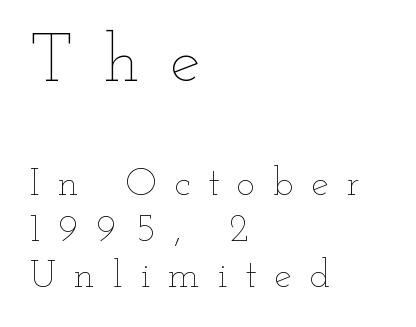
The image shows 68 px thin, wide type, upright; set left-aligned, line spacing 1.18x, unusually wide letter spacing (+0.46 em), not underlined; the first (top) block is 1.74x larger; low stroke contrast and a small x-height.
